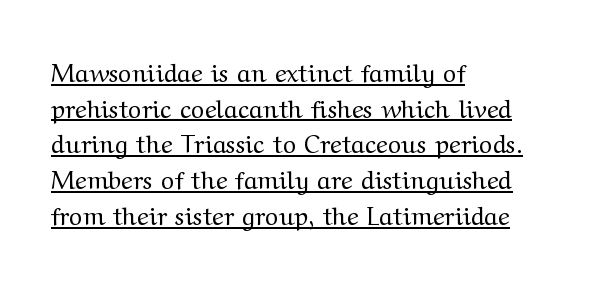
The image shows 25 px text type, upright; set left-aligned, normal line spacing (1.43x), normal letter spacing, underlined.
